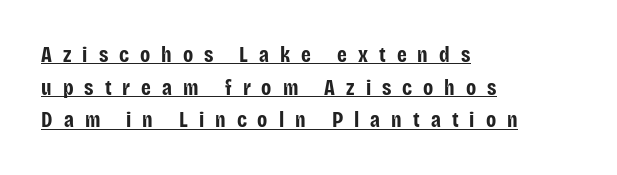
Compared with an ordinary text face, these strokes are far heavier — a full bold. Decoration check: the copy is underlined. Tracking here is generous; glyphs stand well apart from one another. Regarding leading, the lines here are spaced in the standard way. The passage is arranged the way most books set body copy — flush left.
